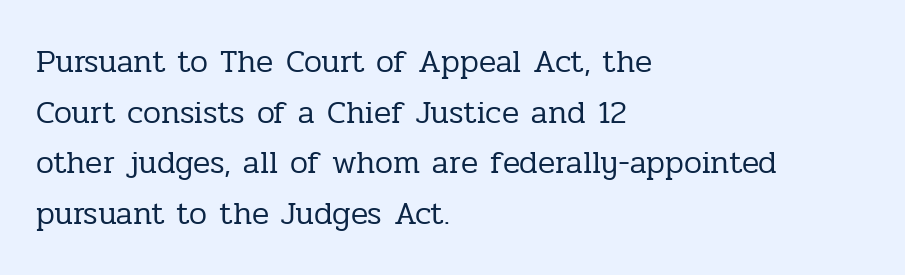
{"serif": "yes", "italic": "no", "bold": "no", "weight": "regular", "width": "normal", "stroke_contrast": "low", "x_height": "medium", "monospaced": "no", "underline": "no", "align": "left", "line_spacing": "normal", "line_spacing_ratio": 1.58, "letter_spacing": "normal", "letter_spacing_em": 0.0, "glyph_px": 32}
